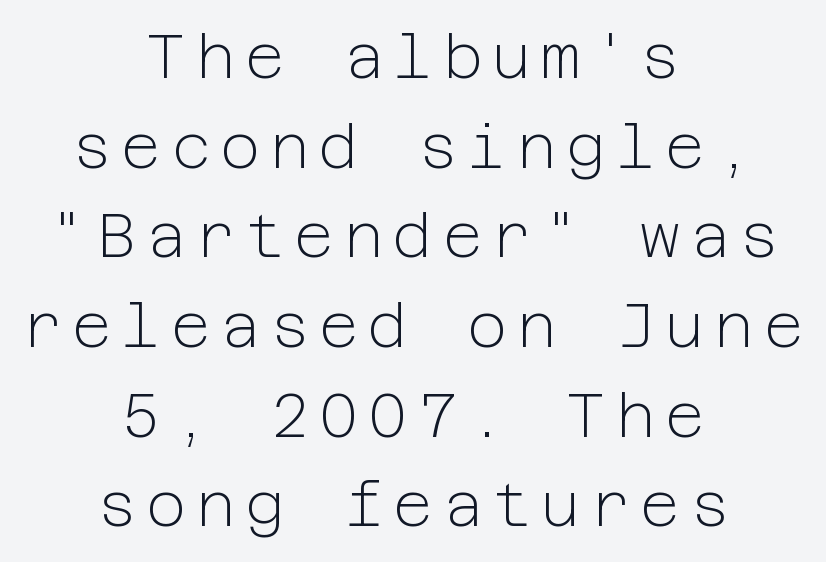
Q: Is the text bold? A: No.
Q: Is the text italic (slanted)? A: No, it is upright.
Q: Is the typeface a serif or a sans-serif typeface? A: Sans-serif.
Q: Is the text underlined? A: No.
Q: How is the paragraph aligned? A: Centered.
Q: Is the spacing between lines tight, normal or loose? A: Normal.
Q: Width (condensed, normal, or wide)? A: Normal.
Q: Stroke contrast? A: Low.
Q: x-height? A: Medium.
